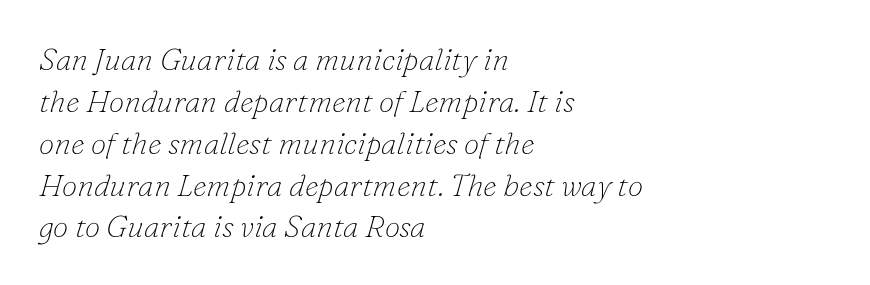
The image shows 31 px thin serif type, italic (leaning right); set left-aligned, normal line spacing (1.35x), normal letter spacing, not underlined; low stroke contrast and a small x-height.
